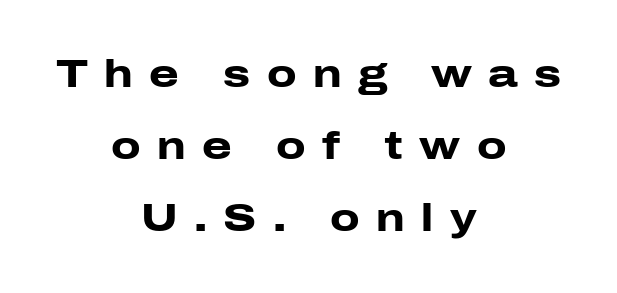
{"serif": "no", "italic": "no", "bold": "yes", "weight": "heavy", "width": "wide", "stroke_contrast": "low", "x_height": "medium", "monospaced": "no", "underline": "no", "align": "center", "line_spacing": "loose", "line_spacing_ratio": 1.9, "letter_spacing": "wide", "letter_spacing_em": 0.43, "glyph_px": 38}
